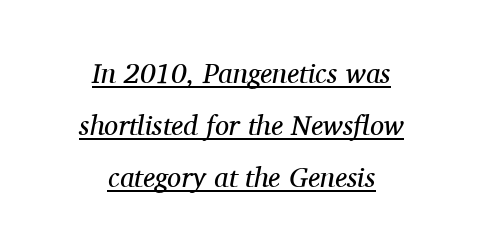
{"serif": "yes", "italic": "yes", "lean": "right", "slant_degrees": 11, "bold": "no", "weight": "regular", "width": "normal", "stroke_contrast": "medium", "x_height": "medium", "monospaced": "no", "underline": "yes", "align": "center", "line_spacing_ratio": 1.85, "letter_spacing": "normal", "letter_spacing_em": 0.0, "glyph_px": 28}
